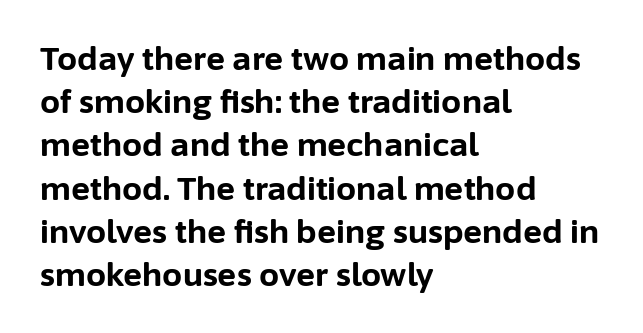
Q: Is the text bold? A: Yes.
Q: Is the text italic (slanted)? A: No, it is upright.
Q: Is the typeface a serif or a sans-serif typeface? A: Sans-serif.
Q: Is the text underlined? A: No.
Q: How is the paragraph aligned? A: Left-aligned.
Q: Is the spacing between letters normal or unusually wide? A: Normal.
Q: Is the spacing between lines tight, normal or loose? A: Normal.
Q: Width (condensed, normal, or wide)? A: Normal.
Q: Stroke contrast? A: Low.
Q: x-height? A: Medium.
Q: Monospaced? A: No.
